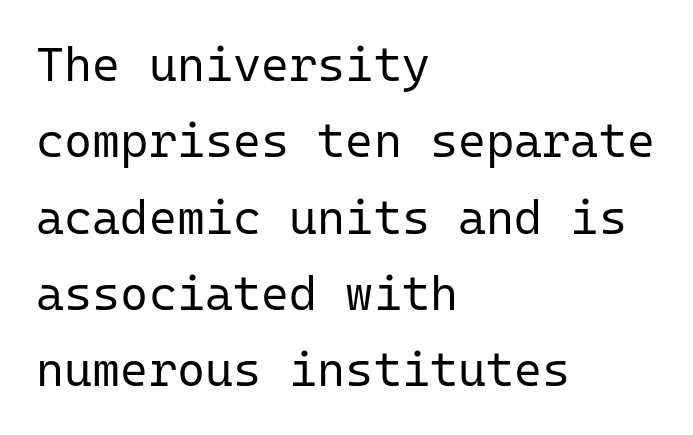
Q: Is the text bold? A: No.
Q: Is the text italic (slanted)? A: No, it is upright.
Q: Is the typeface a serif or a sans-serif typeface? A: Sans-serif.
Q: Is the text underlined? A: No.
Q: How is the paragraph aligned? A: Left-aligned.
Q: Is the spacing between letters normal or unusually wide? A: Normal.
Q: Is the spacing between lines tight, normal or loose? A: Normal.
Q: Width (condensed, normal, or wide)? A: Normal.
Q: Stroke contrast? A: Low.
Q: x-height? A: Medium.
Q: Monospaced? A: Yes.
